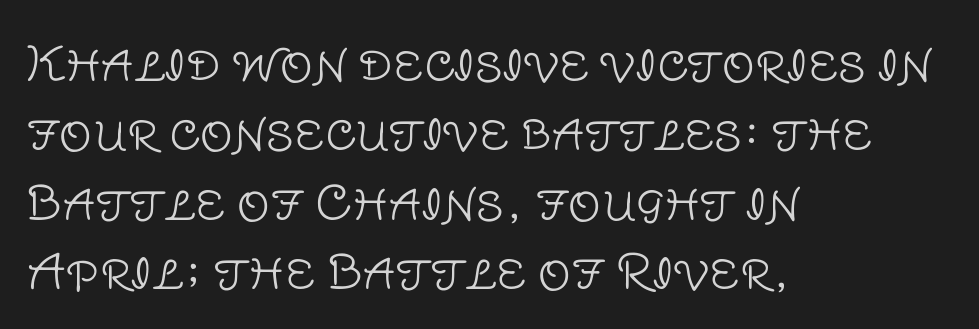
{"serif": "no", "bold": "no", "weight": "light", "width": "normal", "stroke_contrast": "low", "x_height": "large", "monospaced": "no", "underline": "no", "align": "left", "line_spacing": "normal", "line_spacing_ratio": 1.51, "letter_spacing": "normal", "letter_spacing_em": 0.0, "glyph_px": 46}
